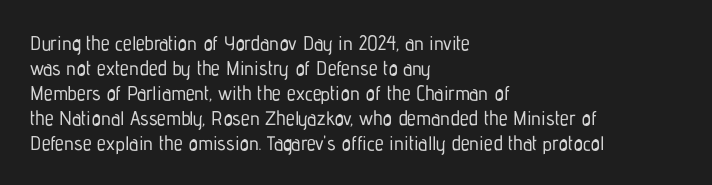
Q: Is the text italic (slanted)? A: No, it is upright.
Q: Is the text underlined? A: No.
Q: How is the paragraph aligned? A: Left-aligned.
Q: Is the spacing between letters normal or unusually wide? A: Normal.
Q: Is the spacing between lines tight, normal or loose? A: Normal.
